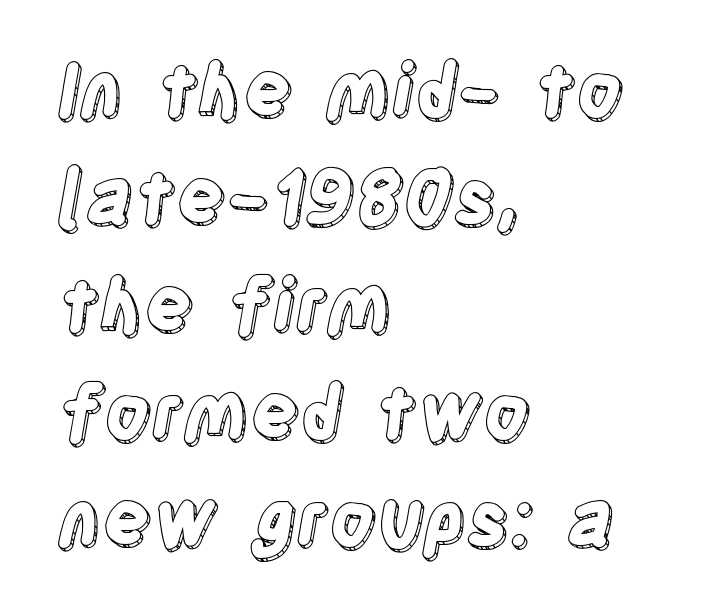
Q: Is the text italic (slanted)? A: Yes.
Q: Is the text underlined? A: No.
Q: How is the paragraph aligned? A: Left-aligned.
Q: Is the spacing between letters normal or unusually wide? A: Normal.
Q: Is the spacing between lines tight, normal or loose? A: Normal.
Q: Width (condensed, normal, or wide)? A: Condensed.
Q: x-height? A: Large.
Q: Monospaced? A: No.
